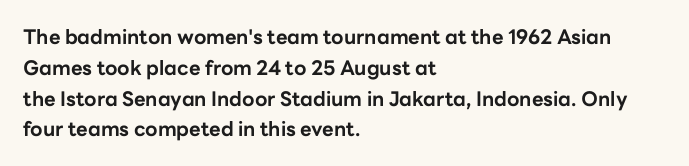
The image shows 20 px bold type, upright; set left-aligned, normal line spacing (1.54x), normal letter spacing, not underlined.
